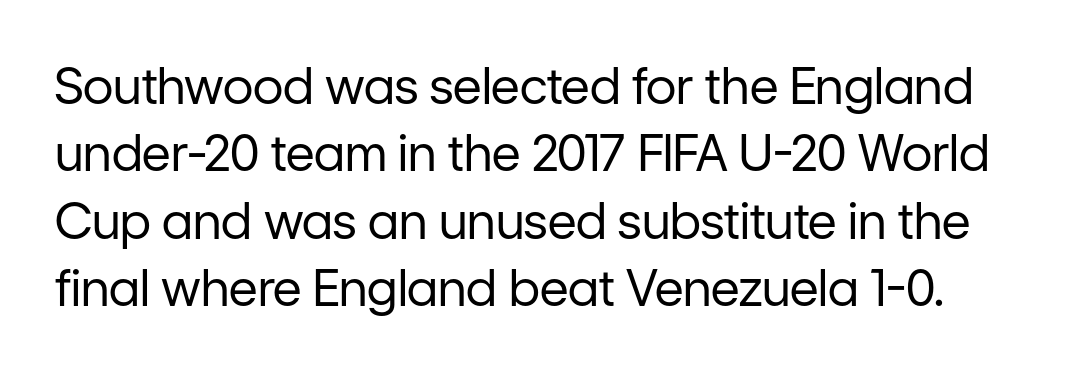
The image shows 50 px regular-weight sans-serif type, upright; set normal line spacing (1.35x), normal letter spacing, not underlined; low stroke contrast and a medium x-height.
